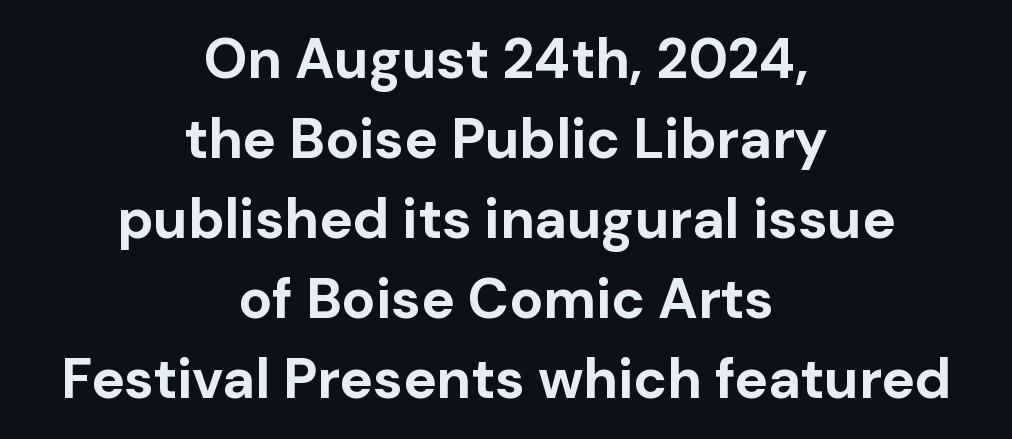
{"serif": "no", "italic": "no", "bold": "yes", "weight": "bold", "width": "normal", "stroke_contrast": "low", "x_height": "medium", "monospaced": "no", "underline": "no", "align": "center", "line_spacing": "normal", "line_spacing_ratio": 1.43, "letter_spacing": "normal", "letter_spacing_em": 0.0, "glyph_px": 56}
